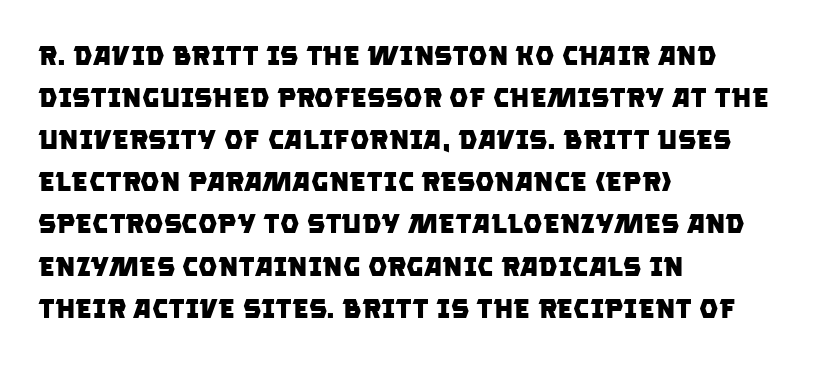
Q: Is the text bold? A: Yes.
Q: Is the text underlined? A: No.
Q: How is the paragraph aligned? A: Left-aligned.
Q: Is the spacing between letters normal or unusually wide? A: Normal.
Q: Is the spacing between lines tight, normal or loose? A: Normal.
